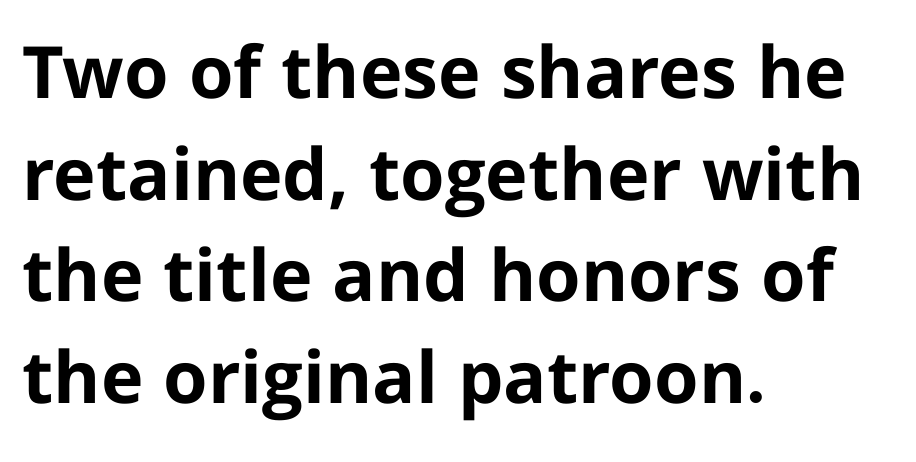
The image shows 72 px bold sans-serif type, upright; set left-aligned, normal line spacing (1.41x), normal letter spacing, not underlined; low stroke contrast and a medium x-height.
